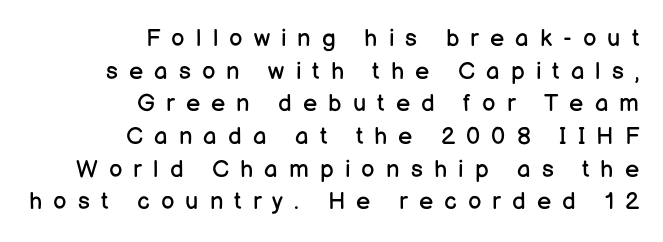
The text block is weighted toward the right margin, trailing off unevenly leftward. Check under the words: just untouched page. Weight: regular or lighter. A typesetter would call this leading conventional body-copy spacing. The axis of the letterforms is exactly vertical.
